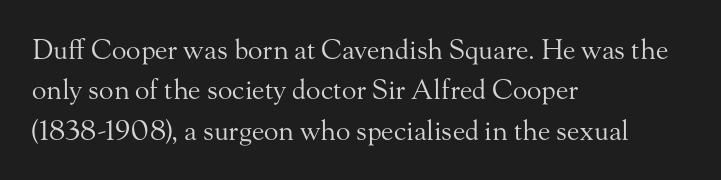
Q: Is the text bold? A: No.
Q: Is the text italic (slanted)? A: No, it is upright.
Q: Is the text underlined? A: No.
Q: How is the paragraph aligned? A: Left-aligned.
Q: Is the spacing between letters normal or unusually wide? A: Normal.
Q: Is the spacing between lines tight, normal or loose? A: Normal.
